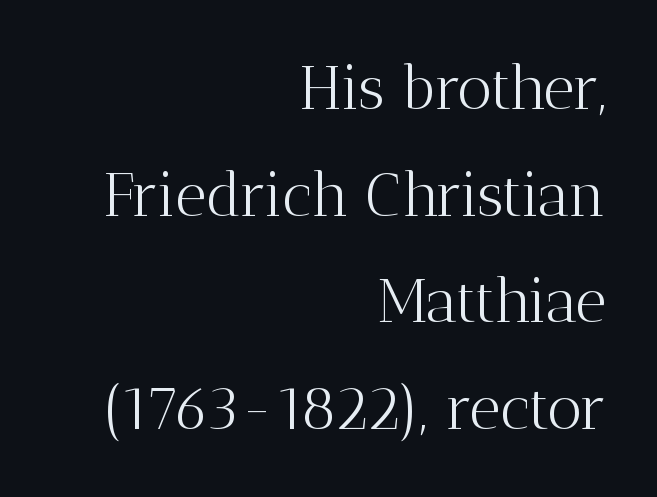
Q: Is the text bold? A: No.
Q: Is the text italic (slanted)? A: No, it is upright.
Q: Is the typeface a serif or a sans-serif typeface? A: Serif.
Q: Is the text underlined? A: No.
Q: How is the paragraph aligned? A: Right-aligned.
Q: Is the spacing between letters normal or unusually wide? A: Normal.
Q: Width (condensed, normal, or wide)? A: Normal.
Q: Stroke contrast? A: Medium.
Q: x-height? A: Medium.
Q: Monospaced? A: No.
